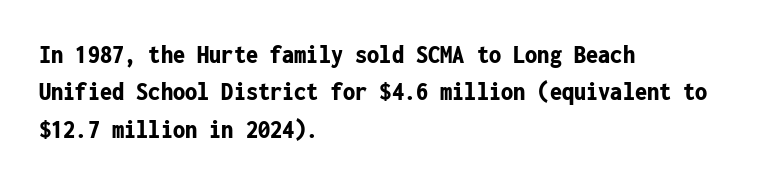
The image shows 27 px bold type, upright; set left-aligned, normal line spacing (1.38x), normal letter spacing, not underlined.
